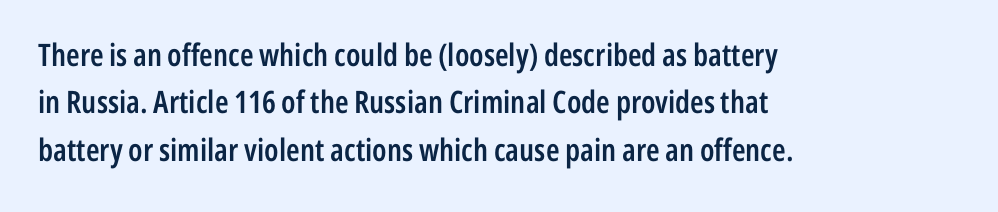
The image shows 31 px semibold, condensed sans-serif type, upright; set left-aligned, normal line spacing (1.53x), normal letter spacing, not underlined; low stroke contrast and a medium x-height.
